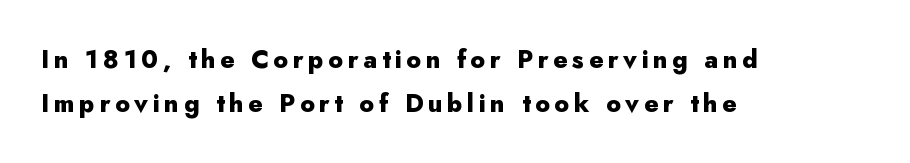
Q: Is the text bold? A: Yes.
Q: Is the text italic (slanted)? A: No, it is upright.
Q: Is the text underlined? A: No.
Q: How is the paragraph aligned? A: Left-aligned.
